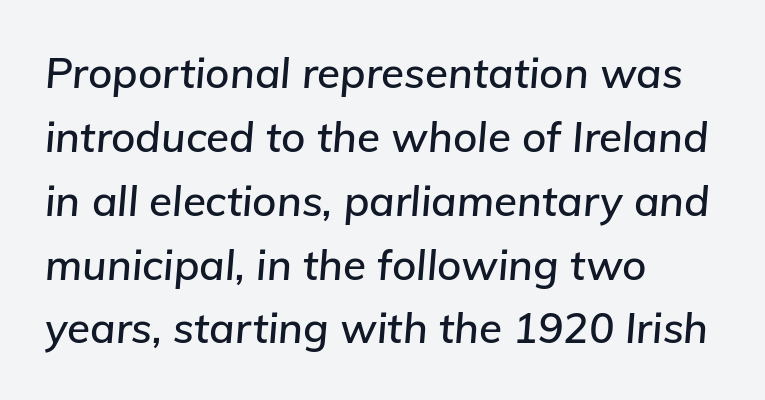
Q: Is the text italic (slanted)? A: Yes, it leans right by about 5 degrees.
Q: Is the text underlined? A: No.
Q: How is the paragraph aligned? A: Left-aligned.
Q: Is the spacing between letters normal or unusually wide? A: Normal.
Q: Is the spacing between lines tight, normal or loose? A: Normal.
Q: Width (condensed, normal, or wide)? A: Normal.
Q: Stroke contrast? A: Low.
Q: x-height? A: Medium.
Q: Monospaced? A: No.
